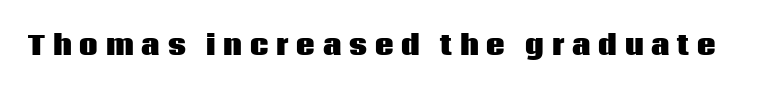
The image shows 26 px bold type, upright; set unusually wide letter spacing (+0.3 em), not underlined.
